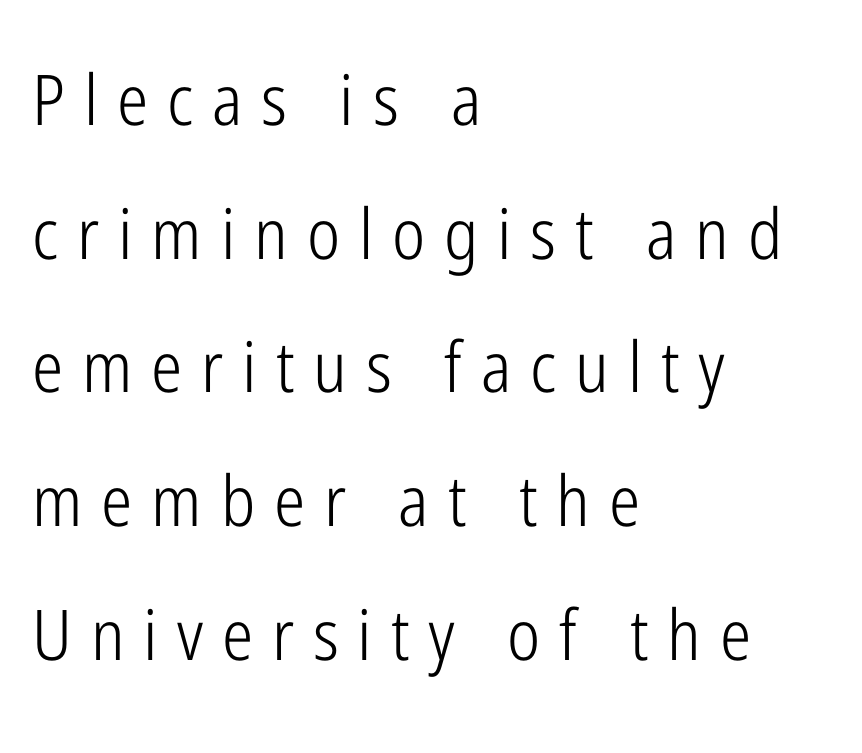
Q: Is the text bold? A: No.
Q: Is the text italic (slanted)? A: No, it is upright.
Q: Is the typeface a serif or a sans-serif typeface? A: Sans-serif.
Q: Is the text underlined? A: No.
Q: How is the paragraph aligned? A: Left-aligned.
Q: Is the spacing between letters normal or unusually wide? A: Unusually wide.
Q: Is the spacing between lines tight, normal or loose? A: Loose.
Q: Width (condensed, normal, or wide)? A: Condensed.
Q: Stroke contrast? A: Low.
Q: x-height? A: Medium.
Q: Monospaced? A: No.
